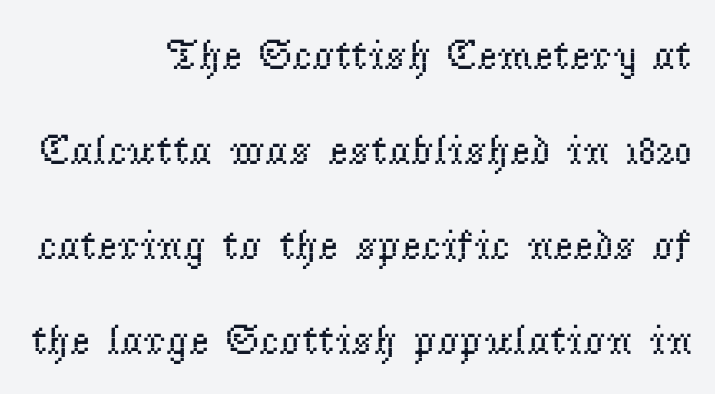
{"serif": "yes", "italic": "no", "bold": "no", "weight": "regular", "width": "normal", "stroke_contrast": "low", "x_height": "small", "monospaced": "no", "underline": "no", "align": "right", "line_spacing": "loose", "line_spacing_ratio": 2.21, "letter_spacing": "normal", "letter_spacing_em": 0.0, "glyph_px": 43}
